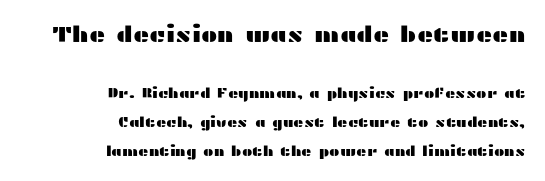
The image shows 22 px text type, upright; set right-aligned, loose line spacing (2.09x), normal letter spacing, not underlined; the first (top) block is 1.57x larger.
